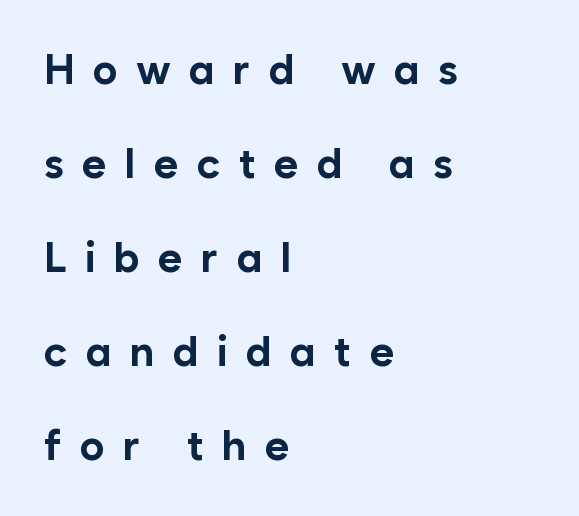
Here the glyphs are tracked loosely, breaking word shapes into spaced letters. The specimen reads as upright at a glance. Type style note: lacks serifs. Notice how the passage keeps a crisp vertical edge on the left only.
